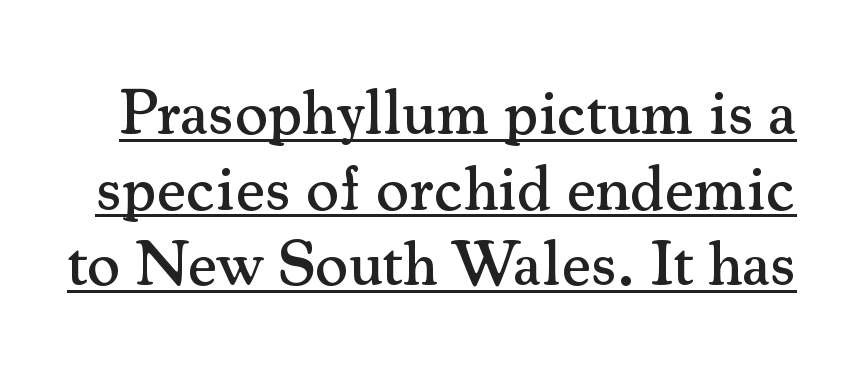
{"serif": "yes", "italic": "no", "width": "normal", "stroke_contrast": "medium", "x_height": "small", "monospaced": "no", "underline": "yes", "line_spacing_ratio": 1.18, "letter_spacing": "normal", "letter_spacing_em": 0.0, "glyph_px": 64}
